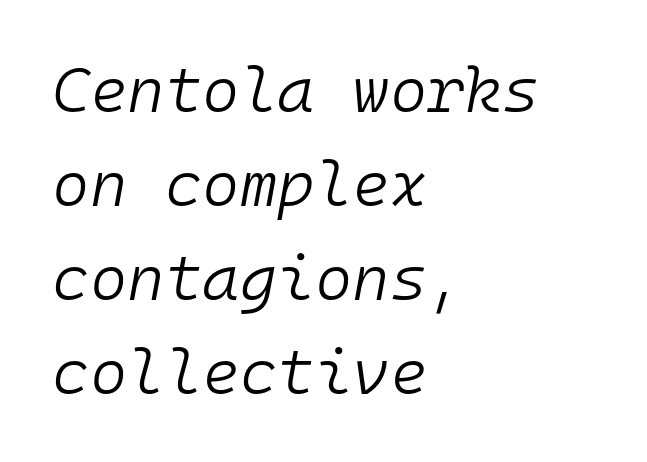
Line beginnings align vertically; line endings do not. One glance says typical: line gaps are just what's usual. Letters rest on an invisible, unmarked baseline. A typesetter would call this monospace, since all characters share one set width.
